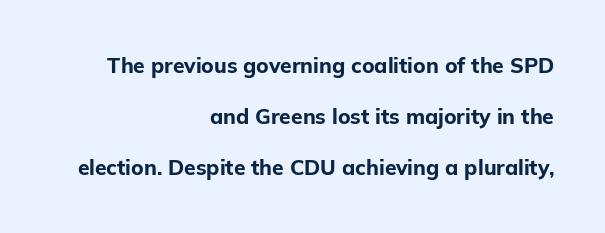
Q: Is the text bold? A: Yes.
Q: Is the text italic (slanted)? A: No, it is upright.
Q: Is the text underlined? A: No.
Q: How is the paragraph aligned? A: Right-aligned.
Q: Is the spacing between letters normal or unusually wide? A: Normal.
Q: Is the spacing between lines tight, normal or loose? A: Loose.
